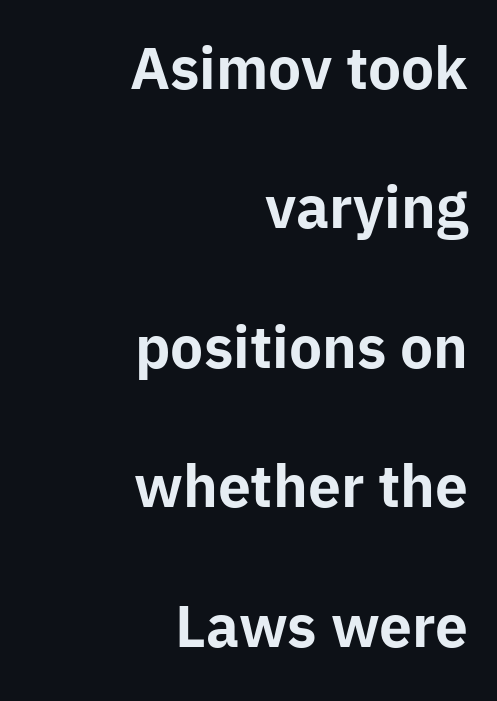
These lines are set flush right with a ragged left edge. A bare baseline throughout the passage. Check where the strokes stop: nothing finishes them off — pure sans. Honestly, the letter spacing is just normal — you wouldn't notice it. The passage shown stacks its lines with a broad gap.
